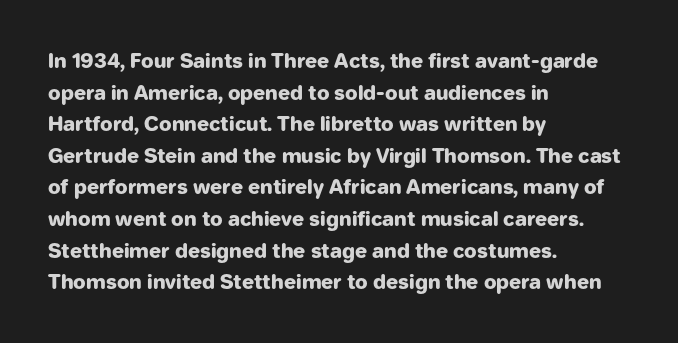
If you drew a line through each stem, it would be perfectly vertical. Nobody drew a line under any word here. A full-strength bold gives these letters their thick strokes. Honestly, the letter spacing is just normal — you wouldn't notice it. Left-aligned paragraph, ragged on the right.
